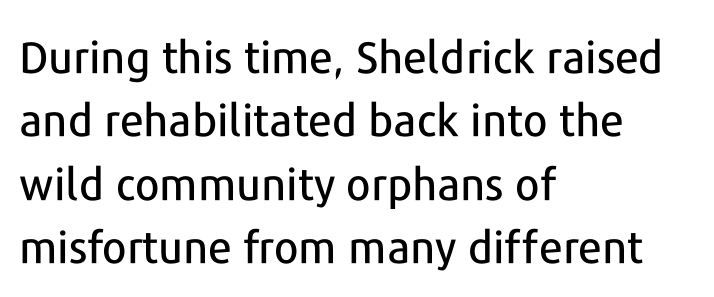
Q: Is the text italic (slanted)? A: No, it is upright.
Q: Is the typeface a serif or a sans-serif typeface? A: Sans-serif.
Q: Is the text underlined? A: No.
Q: How is the paragraph aligned? A: Left-aligned.
Q: Is the spacing between letters normal or unusually wide? A: Normal.
Q: Is the spacing between lines tight, normal or loose? A: Normal.
Q: Width (condensed, normal, or wide)? A: Normal.
Q: Stroke contrast? A: Low.
Q: x-height? A: Medium.
Q: Monospaced? A: No.
